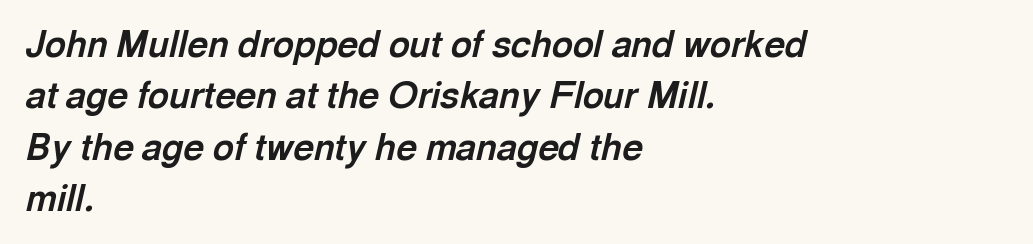
The image shows 36 px bold type, italic (leaning right); set left-aligned, normal line spacing (1.43x), normal letter spacing, not underlined; a medium x-height.
